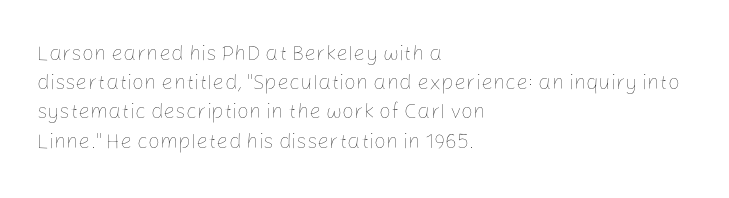
Q: Is the text bold? A: No.
Q: Is the text italic (slanted)? A: No, it is upright.
Q: Is the text underlined? A: No.
Q: How is the paragraph aligned? A: Left-aligned.
Q: Is the spacing between letters normal or unusually wide? A: Normal.
Q: Is the spacing between lines tight, normal or loose? A: Normal.
